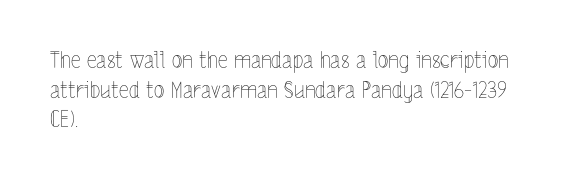
The image shows 22 px text type, upright; set left-aligned, normal line spacing (1.35x), normal letter spacing, not underlined.
